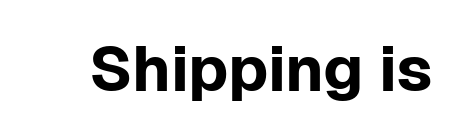
The image shows 64 px sans-serif type, upright; set normal letter spacing, not underlined; low stroke contrast and a medium x-height.
